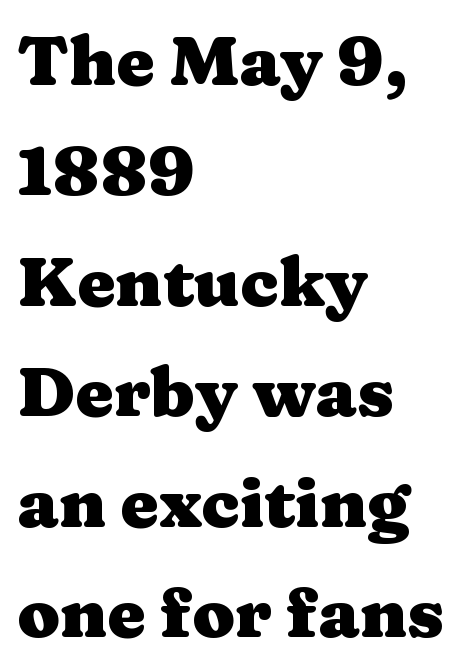
{"serif": "yes", "italic": "no", "bold": "yes", "weight": "heavy", "width": "wide", "stroke_contrast": "medium", "x_height": "medium", "monospaced": "no", "underline": "no", "align": "left", "line_spacing": "normal", "line_spacing_ratio": 1.6, "letter_spacing": "normal", "letter_spacing_em": 0.0, "glyph_px": 69}
